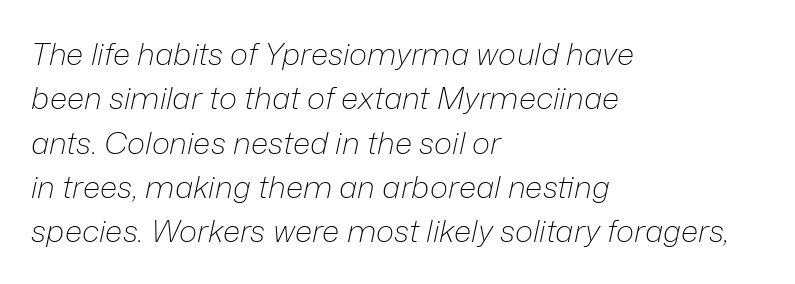
If you drew a line through each stem, it would be angled. Check the space under the baseline: it is left empty. Here the designer chose a conventional face with non-uniform glyph widths. The typesetter chose a ragged-right arrangement here. Observe the ordinary spacing: letters are neighbours, not strangers.
